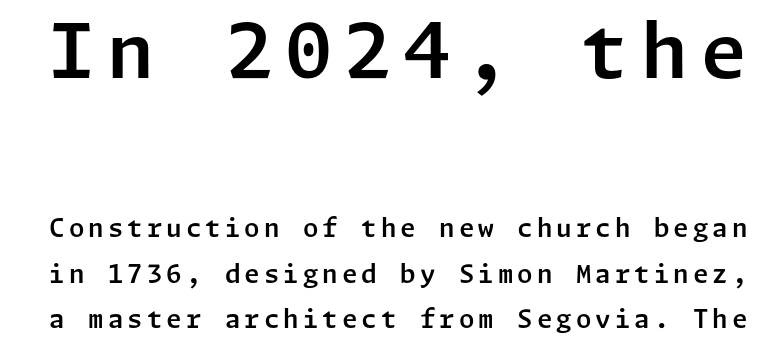
The image shows 76 px sans-serif type, upright; set line spacing 1.82x, not underlined; the first (top) block is 3.04x larger; low stroke contrast and a medium x-height.
